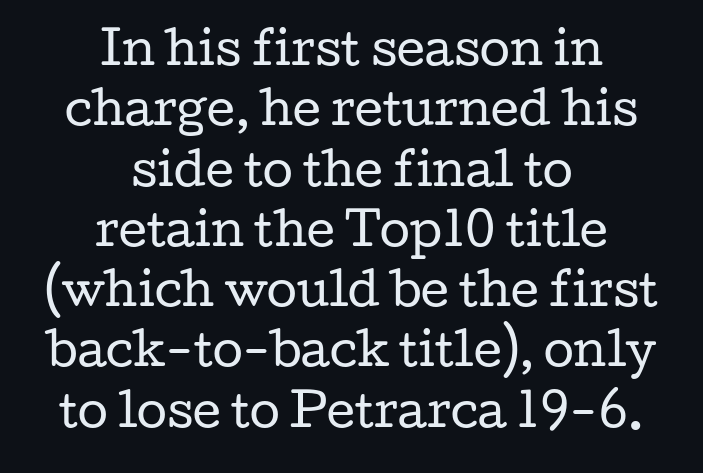
Q: Is the text bold? A: No.
Q: Is the text italic (slanted)? A: No, it is upright.
Q: Is the typeface a serif or a sans-serif typeface? A: Serif.
Q: Is the text underlined? A: No.
Q: How is the paragraph aligned? A: Centered.
Q: Is the spacing between letters normal or unusually wide? A: Normal.
Q: Is the spacing between lines tight, normal or loose? A: Normal.
Q: Width (condensed, normal, or wide)? A: Wide.
Q: Stroke contrast? A: Low.
Q: x-height? A: Medium.
Q: Monospaced? A: No.
